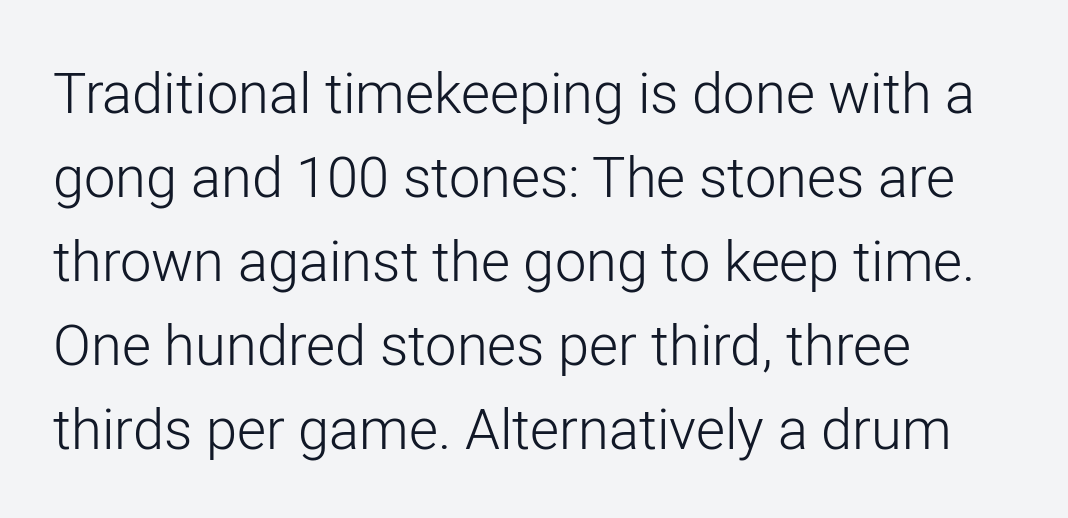
Q: Is the text bold? A: No.
Q: Is the text italic (slanted)? A: No, it is upright.
Q: Is the typeface a serif or a sans-serif typeface? A: Sans-serif.
Q: Is the text underlined? A: No.
Q: How is the paragraph aligned? A: Left-aligned.
Q: Is the spacing between letters normal or unusually wide? A: Normal.
Q: Is the spacing between lines tight, normal or loose? A: Normal.
Q: Width (condensed, normal, or wide)? A: Normal.
Q: Stroke contrast? A: Low.
Q: x-height? A: Medium.
Q: Monospaced? A: No.
